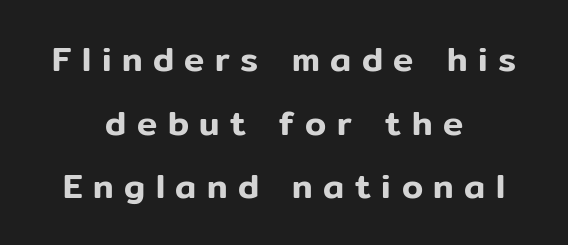
These lines are centered, leaving both edges ragged. Check the space under the baseline: it is left empty. Words appear elongated and porous because spacing is wide. Nope, not italic — everything's standing straight.
